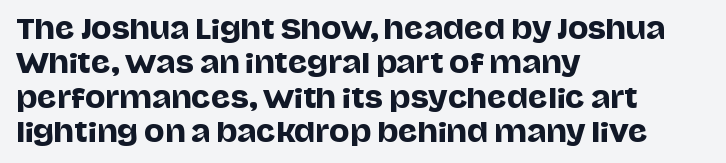
Q: Is the text italic (slanted)? A: No, it is upright.
Q: Is the text underlined? A: No.
Q: How is the paragraph aligned? A: Left-aligned.
Q: Is the spacing between letters normal or unusually wide? A: Normal.
Q: Is the spacing between lines tight, normal or loose? A: Normal.
